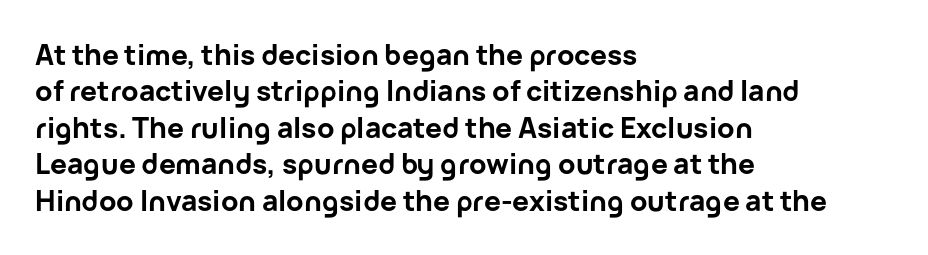
The image shows 28 px bold sans-serif type, upright; set left-aligned, normal line spacing (1.3x), normal letter spacing, not underlined; low stroke contrast and a medium x-height.
